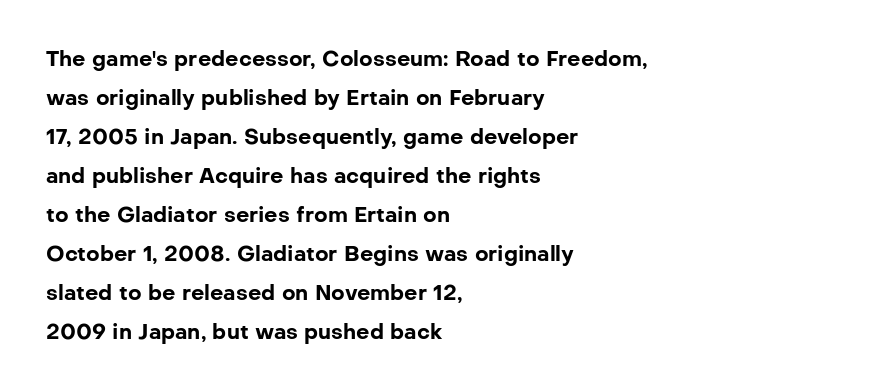
Q: Is the text bold? A: Yes.
Q: Is the text italic (slanted)? A: No, it is upright.
Q: Is the text underlined? A: No.
Q: How is the paragraph aligned? A: Left-aligned.
Q: Is the spacing between letters normal or unusually wide? A: Normal.
